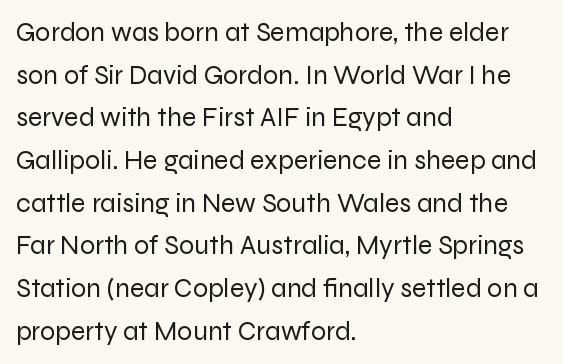
Q: Is the text bold? A: No.
Q: Is the text italic (slanted)? A: No, it is upright.
Q: Is the text underlined? A: No.
Q: How is the paragraph aligned? A: Left-aligned.
Q: Is the spacing between letters normal or unusually wide? A: Normal.
Q: Is the spacing between lines tight, normal or loose? A: Normal.
